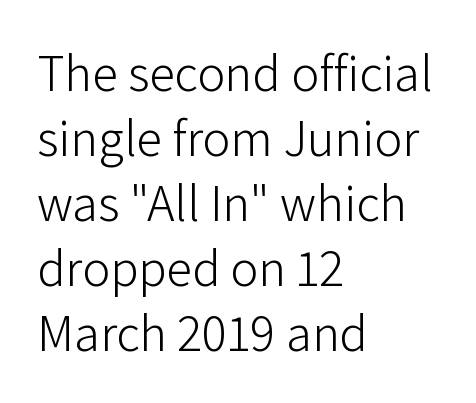
Q: Is the text bold? A: No.
Q: Is the text italic (slanted)? A: No, it is upright.
Q: Is the typeface a serif or a sans-serif typeface? A: Sans-serif.
Q: Is the text underlined? A: No.
Q: How is the paragraph aligned? A: Left-aligned.
Q: Is the spacing between letters normal or unusually wide? A: Normal.
Q: Is the spacing between lines tight, normal or loose? A: Normal.
Q: Width (condensed, normal, or wide)? A: Normal.
Q: Stroke contrast? A: Low.
Q: x-height? A: Medium.
Q: Monospaced? A: No.
